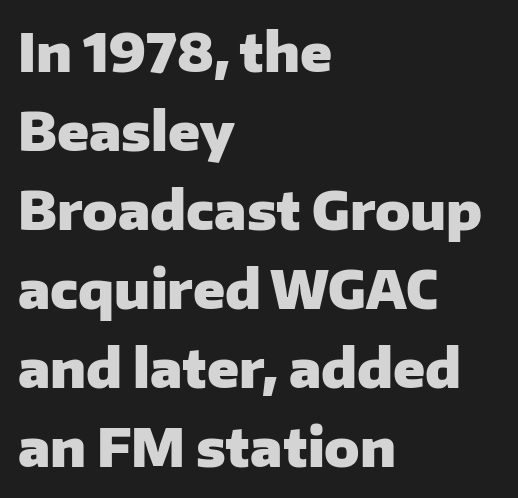
Q: Is the text bold? A: Yes.
Q: Is the text italic (slanted)? A: No, it is upright.
Q: Is the typeface a serif or a sans-serif typeface? A: Sans-serif.
Q: Is the text underlined? A: No.
Q: How is the paragraph aligned? A: Left-aligned.
Q: Is the spacing between letters normal or unusually wide? A: Normal.
Q: Is the spacing between lines tight, normal or loose? A: Normal.
Q: Width (condensed, normal, or wide)? A: Normal.
Q: Stroke contrast? A: Low.
Q: x-height? A: Medium.
Q: Monospaced? A: No.
